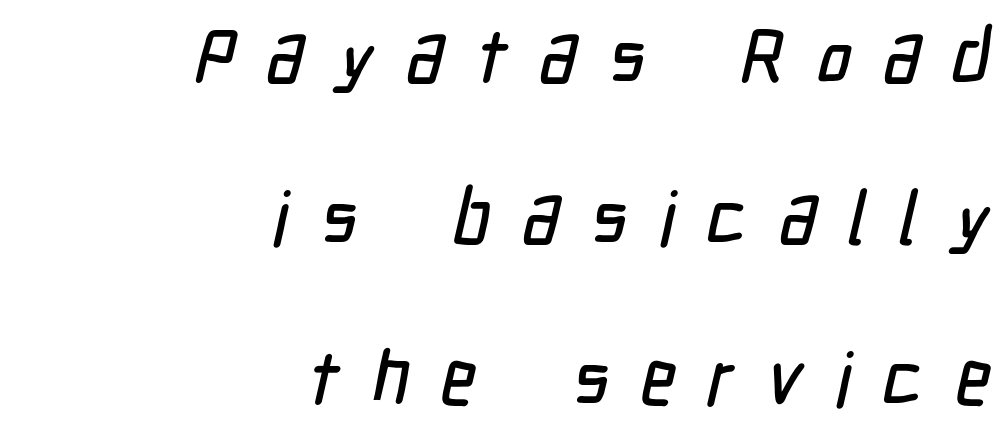
This sample is right-justified, so line beginnings fall wherever the words allow. Airy leading. The specimen omits any rule beneath the text block's lines. Nothing sits at the stroke ends, so this counts as sans-serif. The face used here is proportionally spaced, like ordinary book or web type. Compared with typical body copy, the letter spacing here is much looser.
